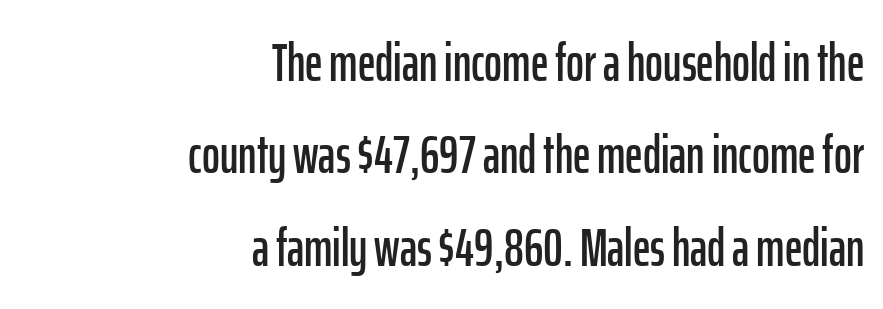
{"serif": "no", "italic": "no", "width": "condensed", "stroke_contrast": "low", "x_height": "medium", "monospaced": "no", "underline": "no", "align": "right", "line_spacing_ratio": 1.71, "letter_spacing": "normal", "letter_spacing_em": 0.0, "glyph_px": 54}
